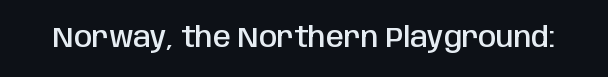
The image shows 29 px semibold, condensed sans-serif type, upright; set normal letter spacing, not underlined; low stroke contrast and a large x-height.
